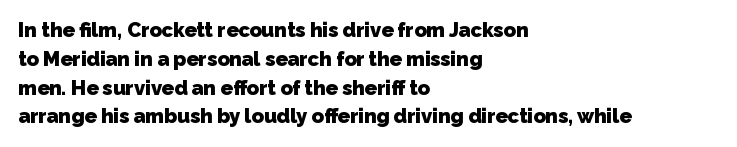
The image shows 20 px bold type; set left-aligned, normal line spacing (1.44x), normal letter spacing, not underlined.
